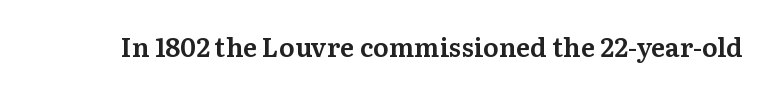
The image shows 26 px text type, upright; set normal letter spacing, not underlined.
